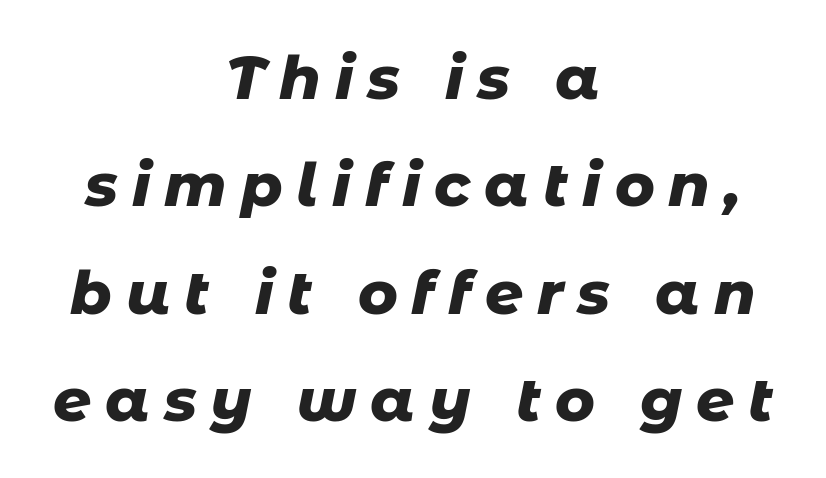
{"italic": "yes", "lean": "right", "slant_degrees": 11, "bold": "yes", "weight": "heavy", "width": "normal", "stroke_contrast": "low", "x_height": "medium", "monospaced": "no", "underline": "no", "align": "center", "line_spacing_ratio": 1.79, "letter_spacing": "wide", "letter_spacing_em": 0.23, "glyph_px": 60}
